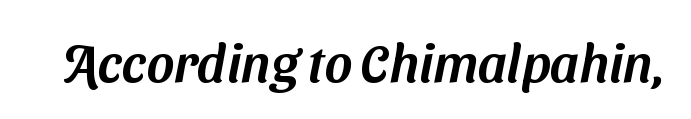
{"serif": "no", "width": "normal", "stroke_contrast": "medium", "x_height": "medium", "monospaced": "no", "underline": "no", "letter_spacing": "normal", "letter_spacing_em": 0.0, "glyph_px": 53}
